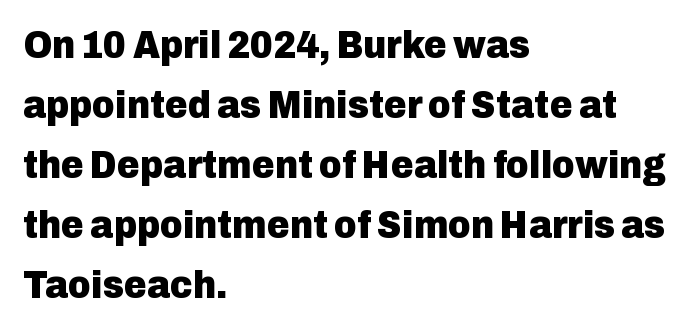
The face used here is a sans, in the tradition of grotesques and geometrics. The specimen omits any rule beneath the text block's lines. Summary of weight: heavy, a full bold. Each new line begins a customary step beneath the previous one. Quick note: not italic, upright.
